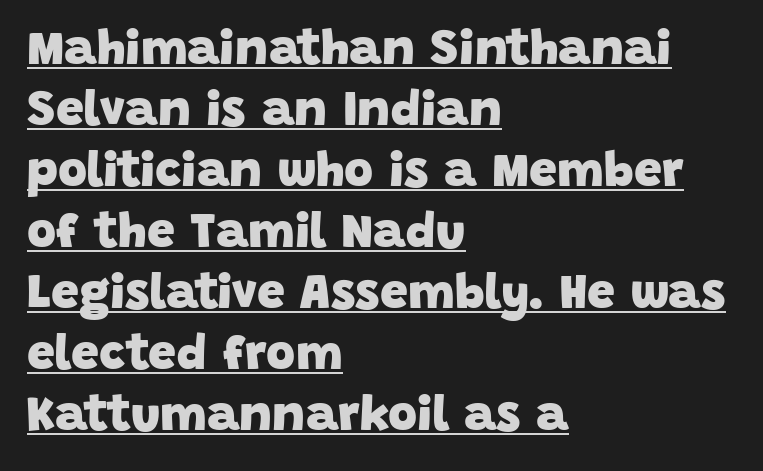
Q: Is the text bold? A: Yes.
Q: Is the typeface a serif or a sans-serif typeface? A: Sans-serif.
Q: Is the text underlined? A: Yes.
Q: How is the paragraph aligned? A: Left-aligned.
Q: Is the spacing between letters normal or unusually wide? A: Normal.
Q: Width (condensed, normal, or wide)? A: Normal.
Q: Stroke contrast? A: Low.
Q: x-height? A: Large.
Q: Monospaced? A: No.
